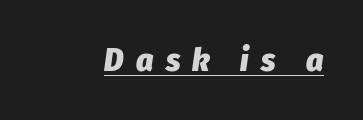
Q: Is the text bold? A: Yes.
Q: Is the text italic (slanted)? A: Yes, it leans right by about 8 degrees.
Q: Is the text underlined? A: Yes.
Q: Is the spacing between letters normal or unusually wide? A: Unusually wide.
Q: Width (condensed, normal, or wide)? A: Condensed.
Q: Stroke contrast? A: Low.
Q: x-height? A: Medium.
Q: Monospaced? A: No.
